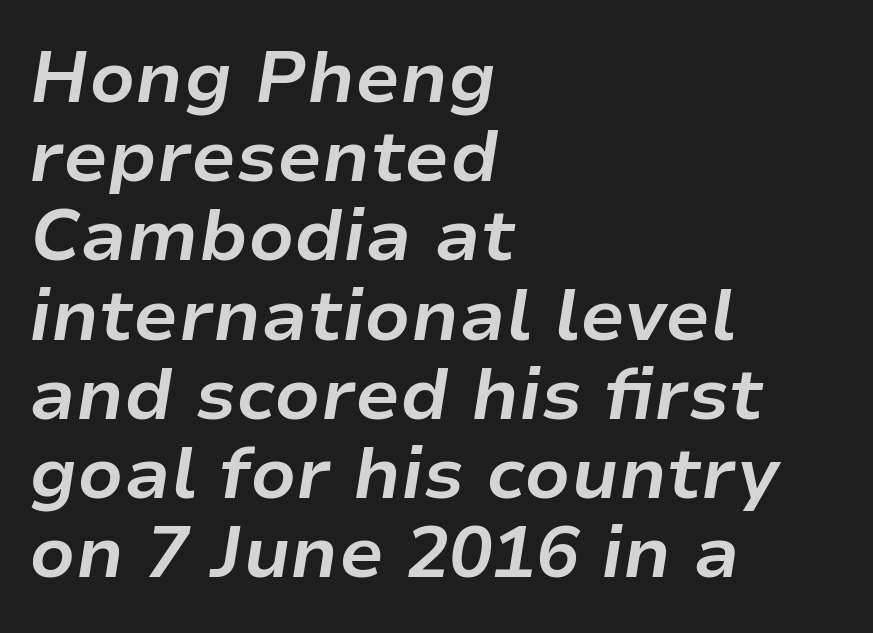
Q: Is the text bold? A: Yes.
Q: Is the text italic (slanted)? A: Yes, it leans right by about 9 degrees.
Q: Is the text underlined? A: No.
Q: How is the paragraph aligned? A: Left-aligned.
Q: Is the spacing between letters normal or unusually wide? A: Normal.
Q: Is the spacing between lines tight, normal or loose? A: Tight.
Q: Width (condensed, normal, or wide)? A: Normal.
Q: Stroke contrast? A: Low.
Q: x-height? A: Medium.
Q: Monospaced? A: No.
